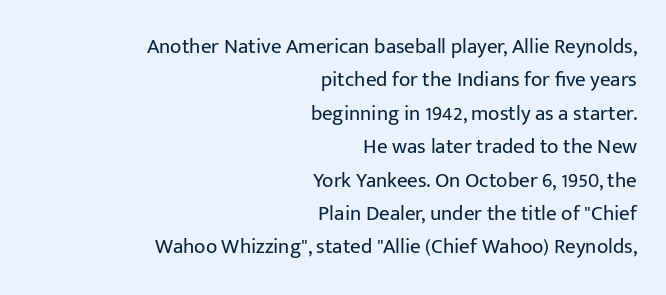
Do the letters lean? They stand straight. Regarding leading, the lines here are spaced in the standard way. Between one letter and the next there's only the usual sliver of space. Plain, unruled lines of type. Where is the straight margin? On the right.
